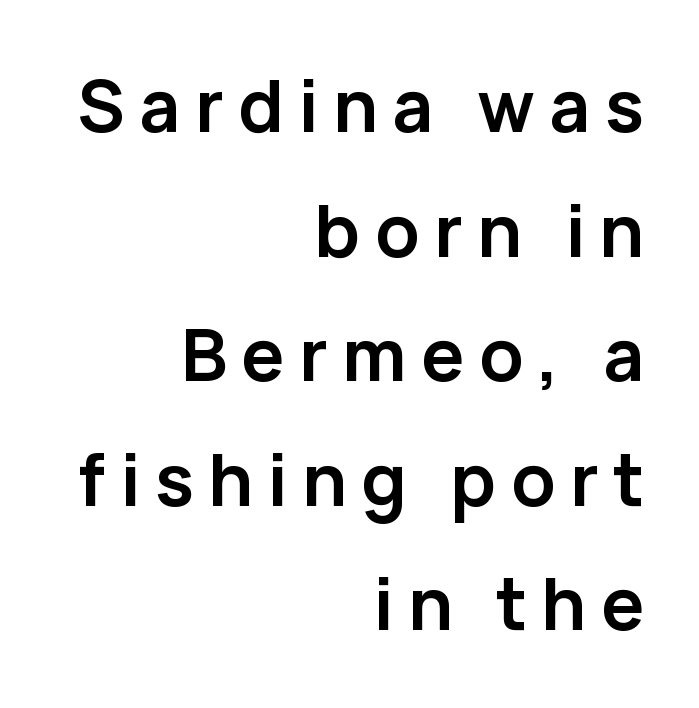
Character widths vary here, with narrow letters taking less room than wide ones. A roman cut, with each character standing at attention. The glyphs are unaccompanied by any horizontal stroke below them. What weight is shown? A full bold with thick strokes.
